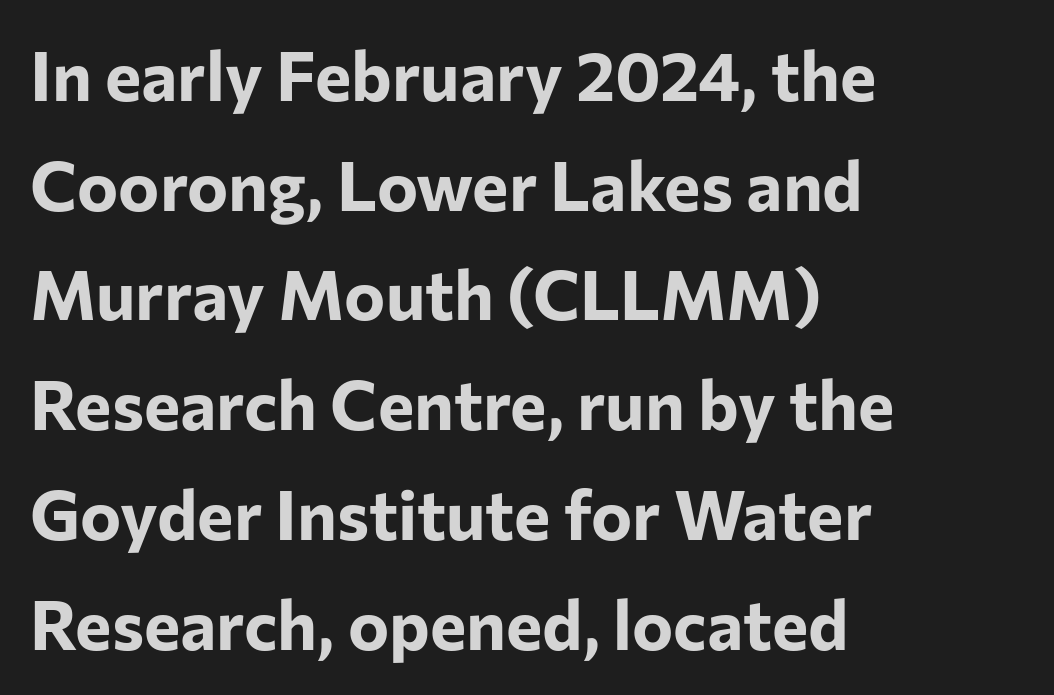
Evenly set lines give the paragraph a standard silhouette. Standard letterfit; no display-style spreading of the glyphs. Designer's note — italics off, roman on. The strokes are fattened all the way to bold. The rendering uses natural spacing where letterforms have individual widths.
